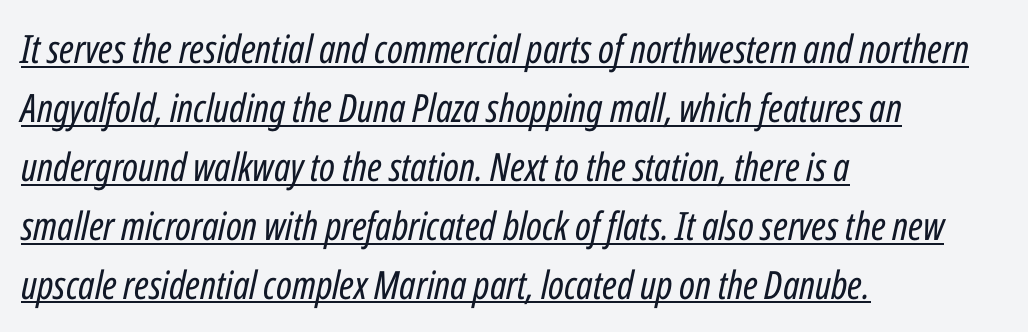
The image shows 39 px regular-weight, condensed type, italic (leaning right); set left-aligned, normal line spacing (1.51x), normal letter spacing, underlined; low stroke contrast and a medium x-height.
